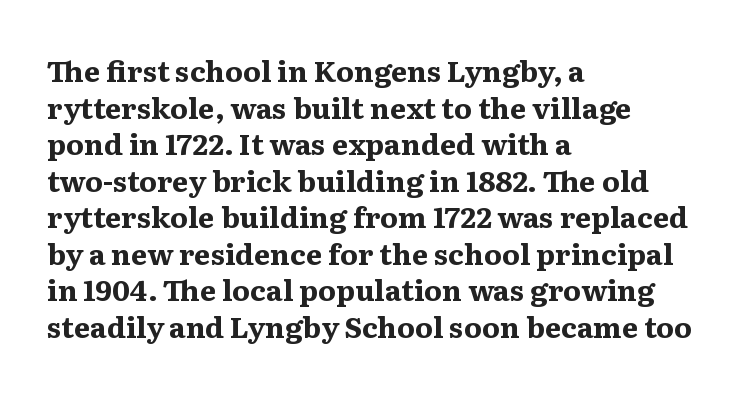
{"serif": "yes", "italic": "no", "bold": "yes", "weight": "bold", "width": "normal", "stroke_contrast": "medium", "x_height": "medium", "monospaced": "no", "underline": "no", "align": "left", "line_spacing": "normal", "line_spacing_ratio": 1.26, "letter_spacing": "normal", "letter_spacing_em": 0.0, "glyph_px": 29}
